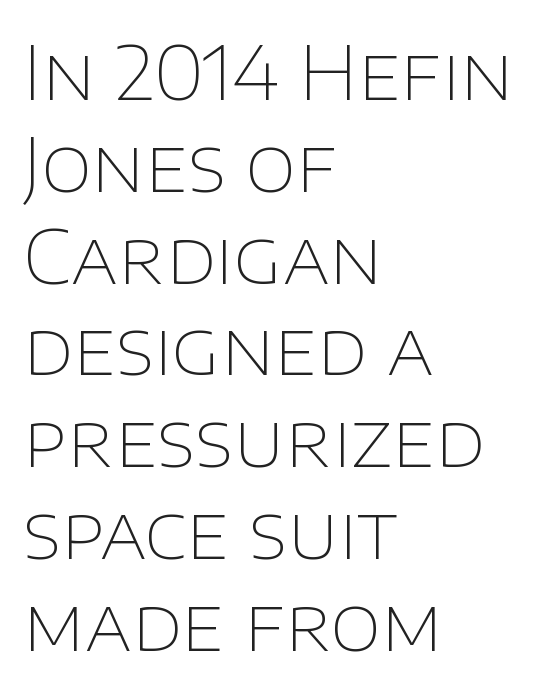
Ordinary non-slanted type is in use. Quick note: underline off. Notice how the passage keeps a crisp vertical edge on the left only. A quiet, ordinary-to-light weight characterises the typeface. The glyphs in this specimen are sans serif.
